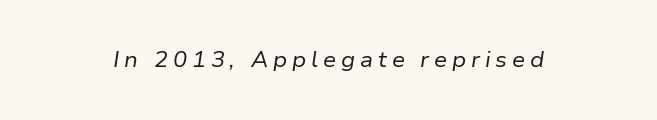
The image shows 21 px text type, italic (leaning right); set unusually wide letter spacing (+0.23 em), not underlined.
